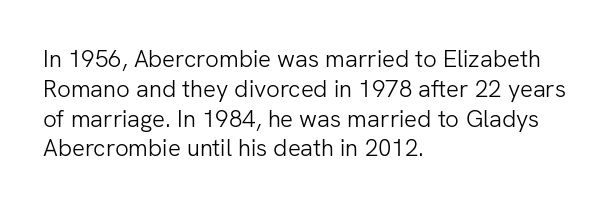
If you drew a line through each stem, it would be perfectly vertical. Tracking value appears to be zero — textbook default spacing. The rag falls on the right side of this text block. The face looks like a standard text weight, possibly lighter. The string is rendered with underlining switched off.
